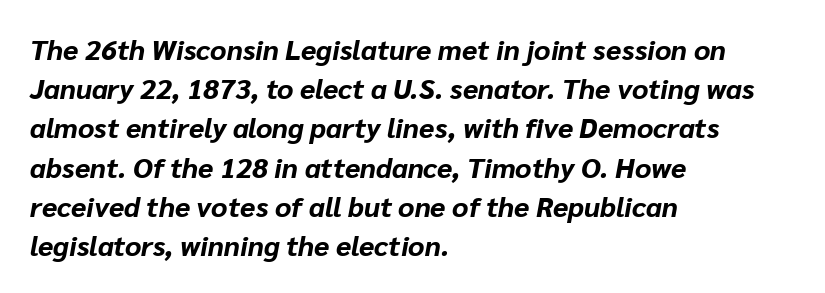
This is heavy type, rendered in bold. Short and long lines alike share a common starting point at left. Anything drawn beneath the words? Only blank space. Each letter keeps its own natural width here, so spacing adapts to shape. The rendering applies a slant to the glyphs.
